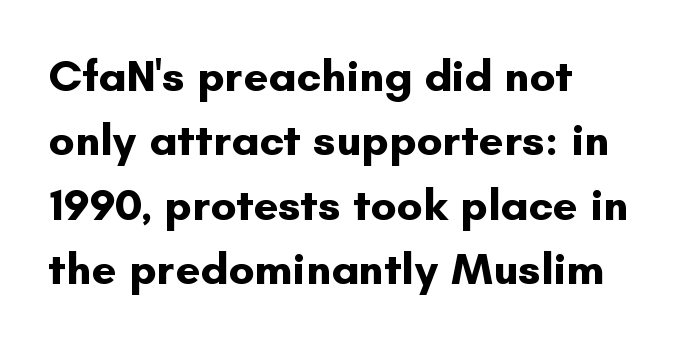
Q: Is the text bold? A: Yes.
Q: Is the text italic (slanted)? A: No, it is upright.
Q: Is the typeface a serif or a sans-serif typeface? A: Sans-serif.
Q: Is the text underlined? A: No.
Q: Is the spacing between letters normal or unusually wide? A: Normal.
Q: Is the spacing between lines tight, normal or loose? A: Normal.
Q: Width (condensed, normal, or wide)? A: Normal.
Q: Stroke contrast? A: Low.
Q: x-height? A: Small.
Q: Monospaced? A: No.
